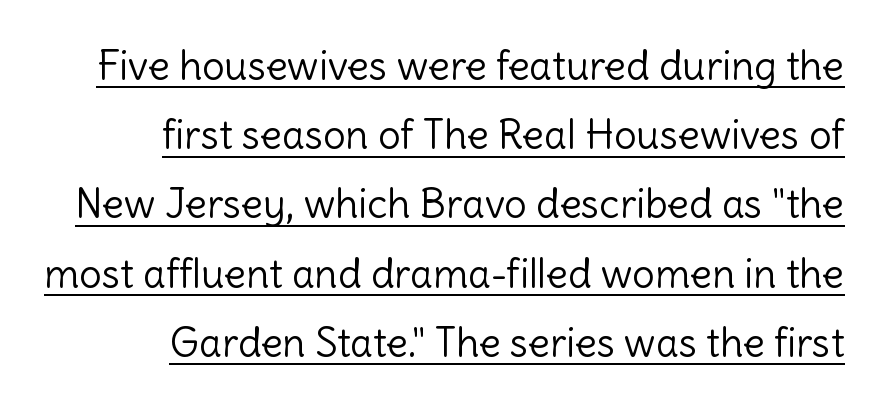
Q: Is the text bold? A: No.
Q: Is the text italic (slanted)? A: No, it is upright.
Q: Is the typeface a serif or a sans-serif typeface? A: Sans-serif.
Q: Is the text underlined? A: Yes.
Q: How is the paragraph aligned? A: Right-aligned.
Q: Is the spacing between letters normal or unusually wide? A: Normal.
Q: Width (condensed, normal, or wide)? A: Normal.
Q: x-height? A: Medium.
Q: Monospaced? A: No.
